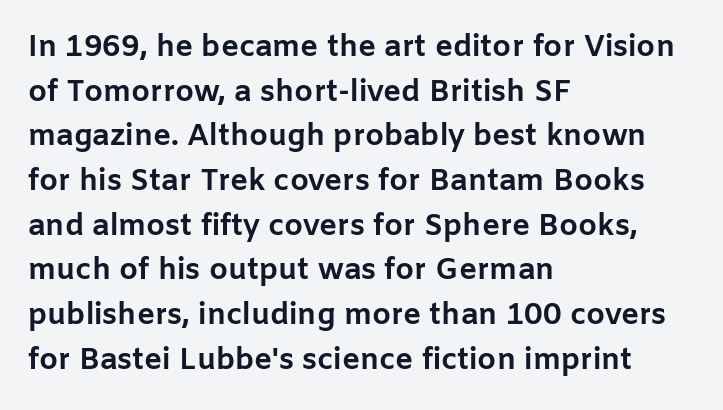
The image shows 30 px bold sans-serif type, upright; set left-aligned, normal line spacing (1.49x), normal letter spacing, not underlined; low stroke contrast and a medium x-height.
